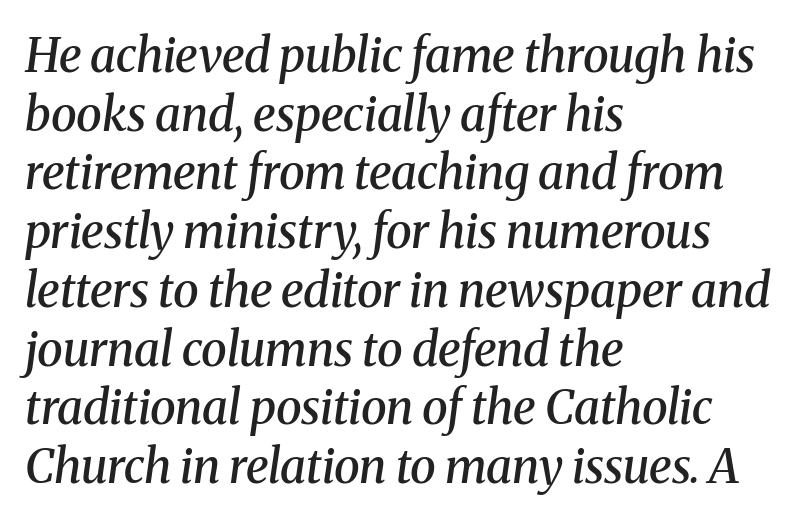
Q: Is the text bold? A: Semi-bold.
Q: Is the text italic (slanted)? A: Yes, it leans right by about 8 degrees.
Q: Is the typeface a serif or a sans-serif typeface? A: Serif.
Q: Is the text underlined? A: No.
Q: How is the paragraph aligned? A: Left-aligned.
Q: Is the spacing between letters normal or unusually wide? A: Normal.
Q: Is the spacing between lines tight, normal or loose? A: Normal.
Q: Width (condensed, normal, or wide)? A: Normal.
Q: Stroke contrast? A: Medium.
Q: x-height? A: Medium.
Q: Monospaced? A: No.
